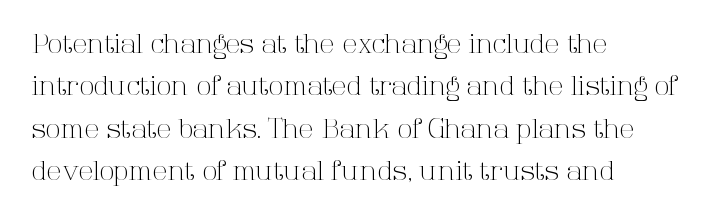
The image shows 27 px text type, upright; set left-aligned, normal line spacing (1.57x), normal letter spacing, not underlined.
